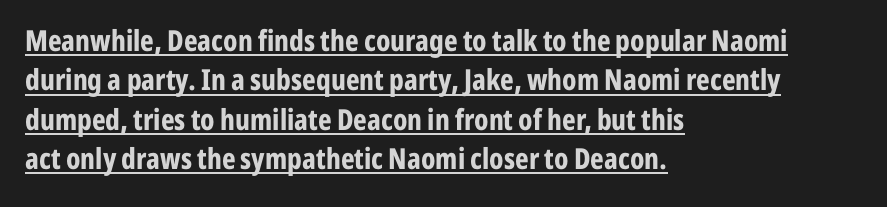
Note: no serifs on the glyphs. Left-aligned paragraph, ragged on the right. Designer's note — italics off, roman on. Honestly, the letter spacing is just normal — you wouldn't notice it. Summary of vertical rhythm: regular, with standard interline spacing.
